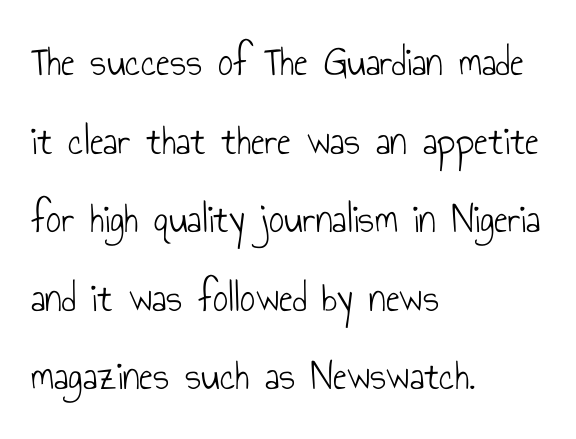
Each word holds together tightly as a unit, with standard inter-letter gaps. No letter is thick-stroked: the sample isn't bold. Just letters on the line, the space beneath them empty. These lines are rendered in a variable-pitch font. Layout note: lines flush left. Examine the stroke ends and you'll find no serifs.
